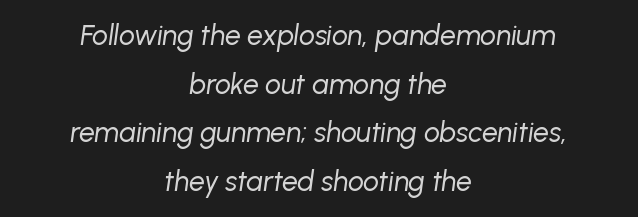
The image shows 28 px regular-weight type, italic (leaning right); set centered, line spacing 1.74x, normal letter spacing, not underlined; low stroke contrast and a medium x-height.
